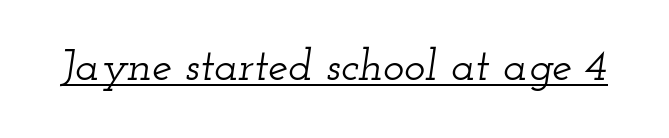
{"serif": "yes", "italic": "yes", "lean": "right", "slant_degrees": 12, "width": "wide", "stroke_contrast": "low", "x_height": "small", "monospaced": "no", "underline": "yes", "letter_spacing": "normal", "letter_spacing_em": 0.0, "glyph_px": 45}
